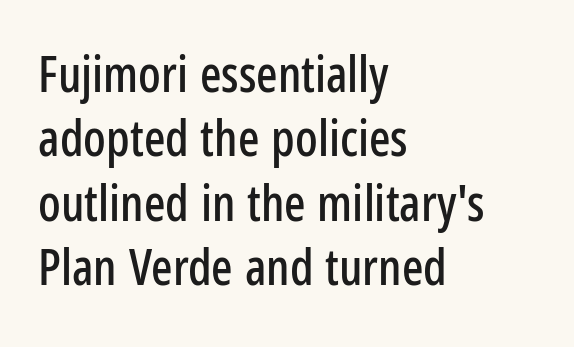
Q: Is the text italic (slanted)? A: No, it is upright.
Q: Is the typeface a serif or a sans-serif typeface? A: Sans-serif.
Q: Is the text underlined? A: No.
Q: How is the paragraph aligned? A: Left-aligned.
Q: Is the spacing between letters normal or unusually wide? A: Normal.
Q: Is the spacing between lines tight, normal or loose? A: Normal.
Q: Width (condensed, normal, or wide)? A: Condensed.
Q: Stroke contrast? A: Low.
Q: x-height? A: Medium.
Q: Monospaced? A: No.
